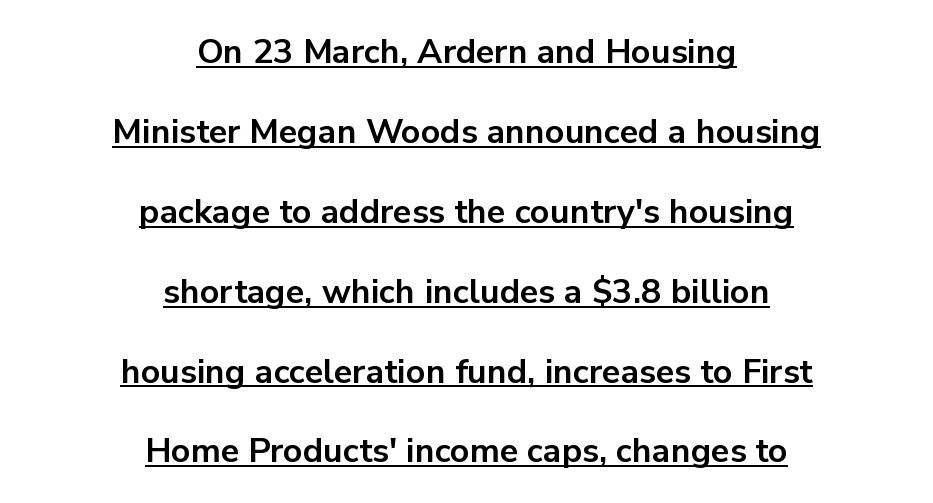
Q: Is the text bold? A: Yes.
Q: Is the text italic (slanted)? A: No, it is upright.
Q: Is the typeface a serif or a sans-serif typeface? A: Sans-serif.
Q: Is the text underlined? A: Yes.
Q: How is the paragraph aligned? A: Centered.
Q: Is the spacing between letters normal or unusually wide? A: Normal.
Q: Is the spacing between lines tight, normal or loose? A: Loose.
Q: Width (condensed, normal, or wide)? A: Normal.
Q: Stroke contrast? A: Low.
Q: x-height? A: Medium.
Q: Monospaced? A: No.
